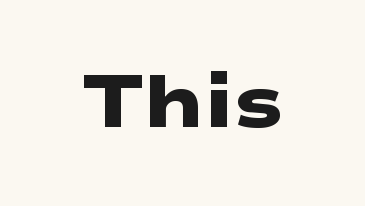
Characters follow at the spacing the type designer built in. Has an underline been added? It has not. Heavy, bold letterforms. Note: no serifs on the glyphs.
